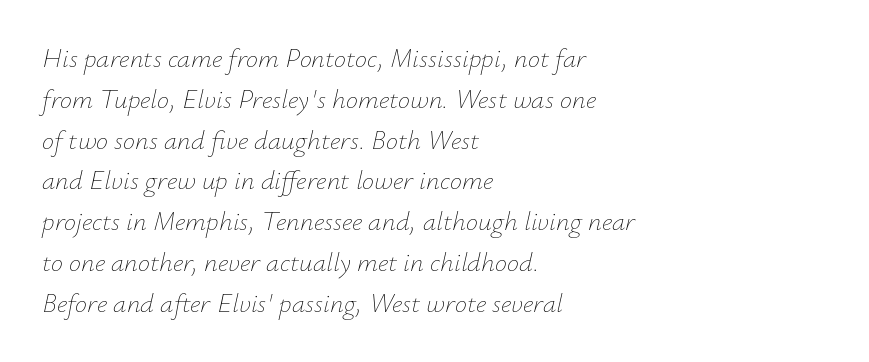
The image shows 27 px text type, italic (leaning right); set left-aligned, normal line spacing (1.51x), normal letter spacing, not underlined.
